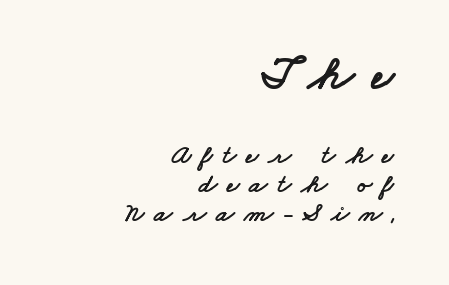
The image shows 48 px wide sans-serif type; set right-aligned, tight line spacing (1.06x), unusually wide letter spacing (+0.36 em), not underlined; the first (top) block is 1.78x larger; low stroke contrast and a small x-height.
